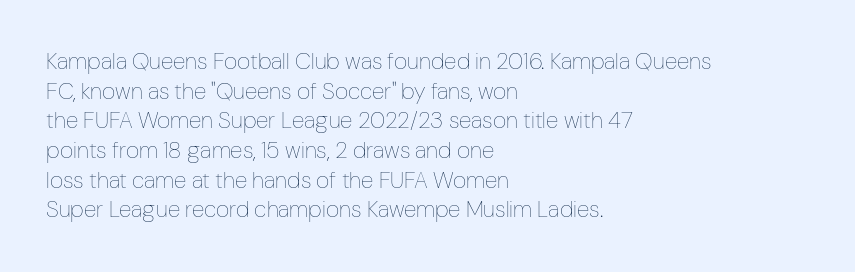
The lines sit at an ordinary, default distance from one another. The rag falls on the right side of this text block. The characters are drawn with everyday or finer stroke widths. Descender tails drop into unmarked territory.
